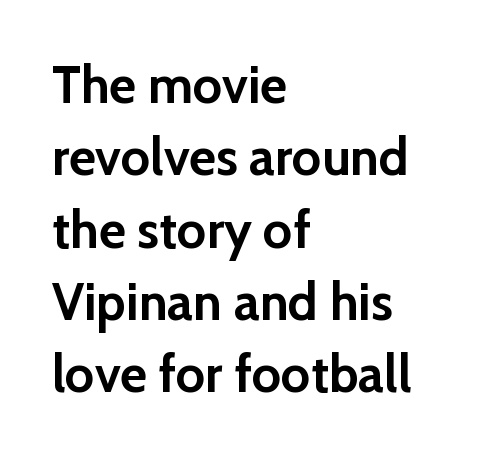
Horizontal alignment here is leftward, the default for most running prose. The face used here is a sans, in the tradition of grotesques and geometrics. The specimen reads as upright at a glance. This rendering leaves character spacing at its baseline value.
